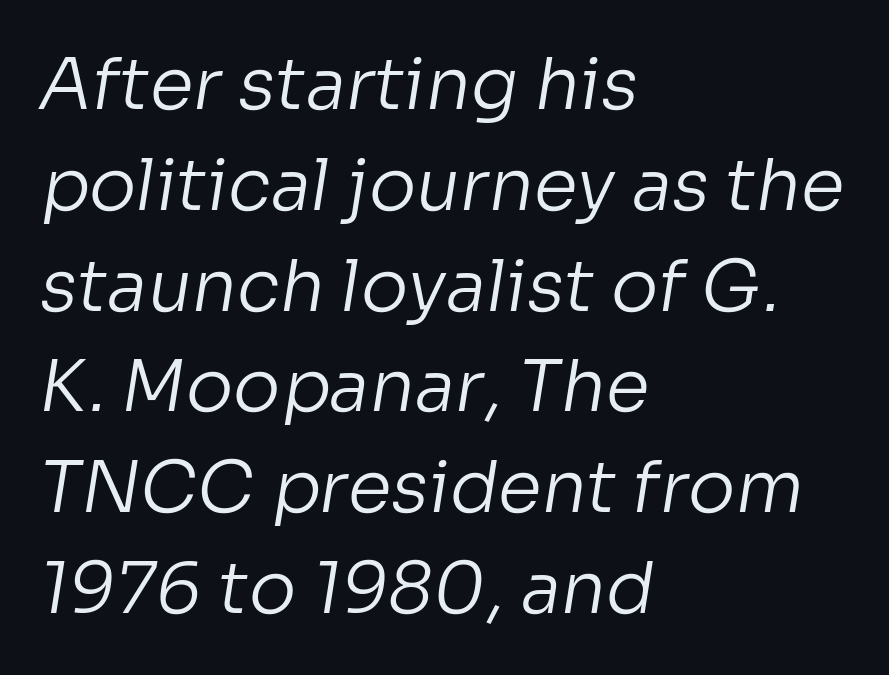
Q: Is the text bold? A: No.
Q: Is the typeface a serif or a sans-serif typeface? A: Sans-serif.
Q: Is the text underlined? A: No.
Q: How is the paragraph aligned? A: Left-aligned.
Q: Is the spacing between letters normal or unusually wide? A: Normal.
Q: Is the spacing between lines tight, normal or loose? A: Normal.
Q: Width (condensed, normal, or wide)? A: Normal.
Q: Stroke contrast? A: Low.
Q: x-height? A: Medium.
Q: Monospaced? A: No.
